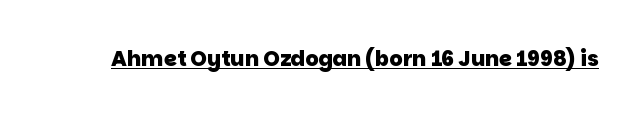
The image shows 21 px bold type; set normal letter spacing, underlined.
